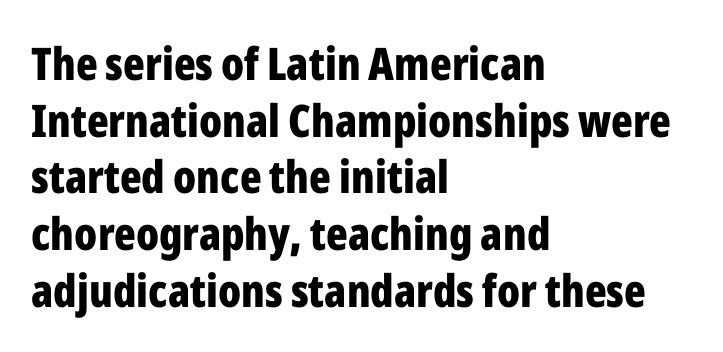
The image shows 45 px bold, condensed sans-serif type, upright; set left-aligned, normal line spacing (1.26x), normal letter spacing, not underlined; low stroke contrast and a medium x-height.
